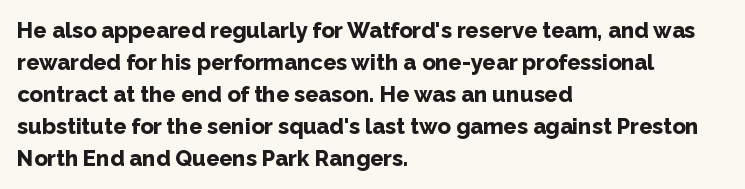
{"italic": "no", "bold": "yes", "underline": "no", "align": "left", "line_spacing": "normal", "line_spacing_ratio": 1.45, "letter_spacing": "normal", "letter_spacing_em": 0.0, "glyph_px": 22}
